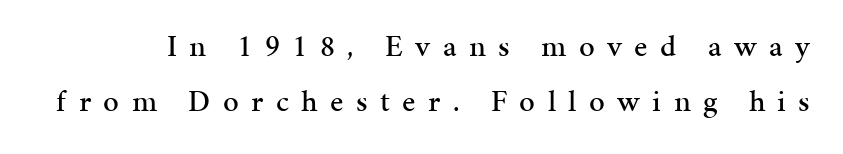
{"serif": "yes", "italic": "no", "width": "normal", "stroke_contrast": "medium", "x_height": "medium", "monospaced": "no", "underline": "no", "line_spacing_ratio": 1.79, "letter_spacing": "wide", "letter_spacing_em": 0.4, "glyph_px": 31}
